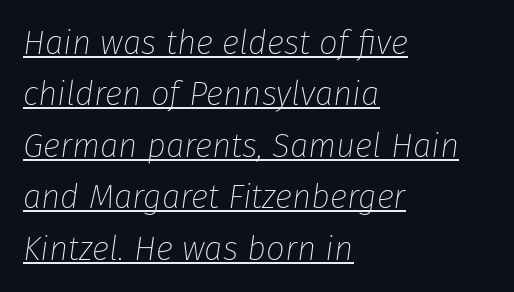
The image shows 33 px thin type, italic (leaning right); set left-aligned, normal line spacing (1.56x), normal letter spacing, underlined; low stroke contrast and a medium x-height.
